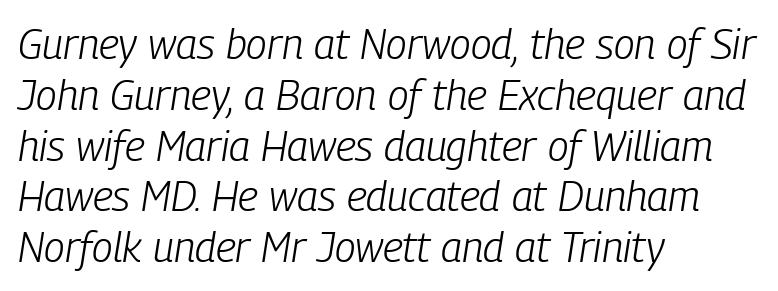
{"italic": "yes", "lean": "right", "slant_degrees": 9, "bold": "no", "weight": "light", "width": "condensed", "stroke_contrast": "low", "x_height": "medium", "monospaced": "no", "underline": "no", "align": "left", "line_spacing_ratio": 1.21, "letter_spacing": "normal", "letter_spacing_em": 0.0, "glyph_px": 42}
